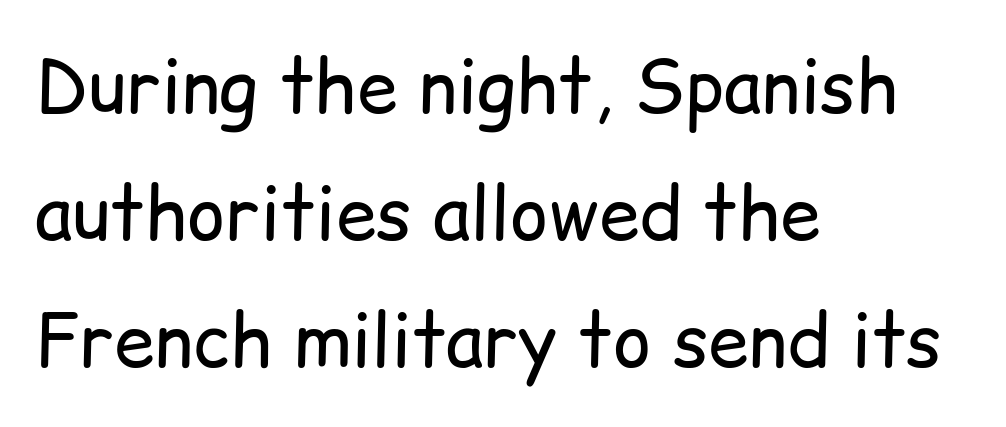
The baseline area is clear. One-word summary of the alignment: left. Unlike a traditional serif, this face leaves its strokes unadorned. These lines keep a tight, regular rhythm from letter to letter. Ascenders rise straight up at ninety degrees. Do the characters align in a grid? No, the font is proportional.
